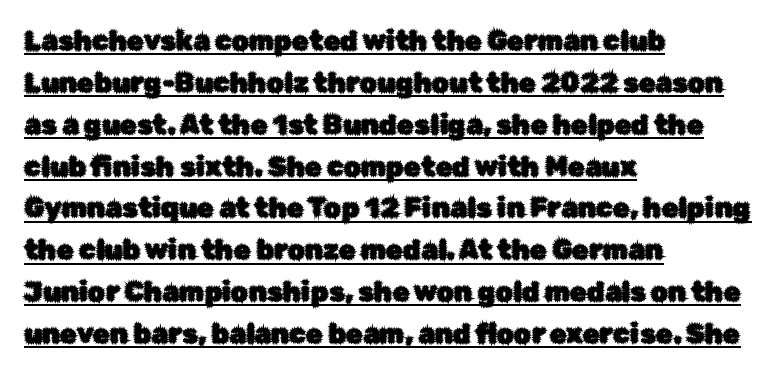
The image shows 27 px text type, upright; set left-aligned, normal line spacing (1.55x), normal letter spacing, underlined.
